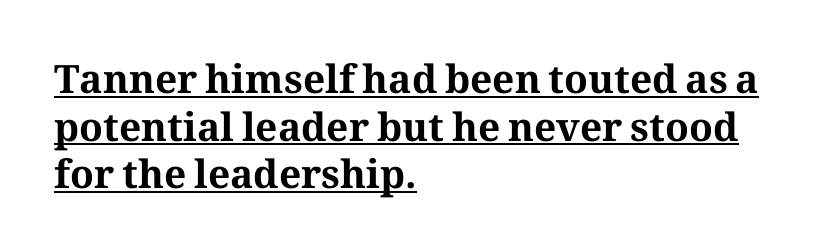
Note: serifs present on the glyphs. Compared with a centered layout, this one pins lines to the left instead. This is the regular roman posture of the typeface. A continuous stroke trails under the words, as in a hyperlink. The letters advance in unequal steps, a hallmark of proportional type. Weight: bold.
